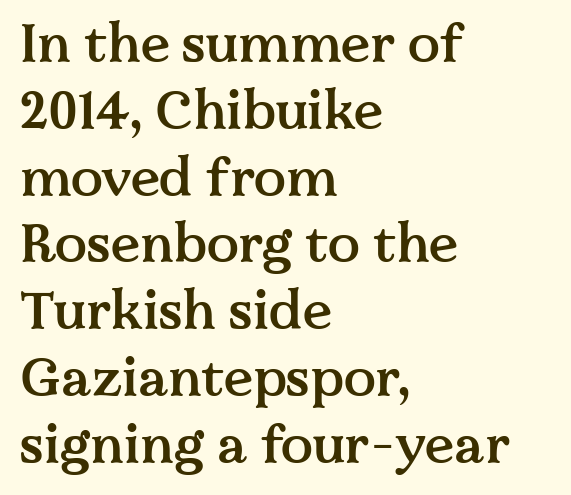
{"serif": "yes", "italic": "no", "bold": "semi", "weight": "semibold", "width": "normal", "stroke_contrast": "medium", "x_height": "medium", "monospaced": "no", "underline": "no", "align": "left", "line_spacing": "normal", "line_spacing_ratio": 1.26, "letter_spacing": "normal", "letter_spacing_em": 0.0, "glyph_px": 53}
